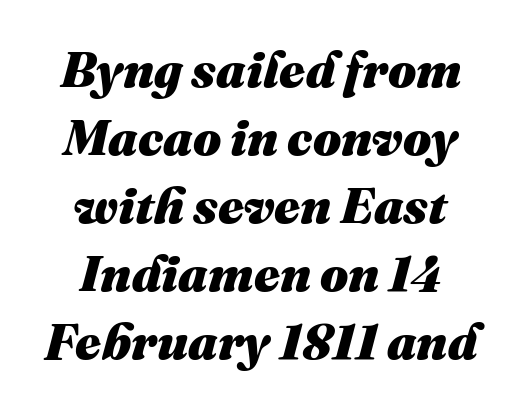
The image shows 50 px heavy type, italic (leaning right); set centered, normal line spacing (1.36x), normal letter spacing, not underlined; medium stroke contrast and a medium x-height.
